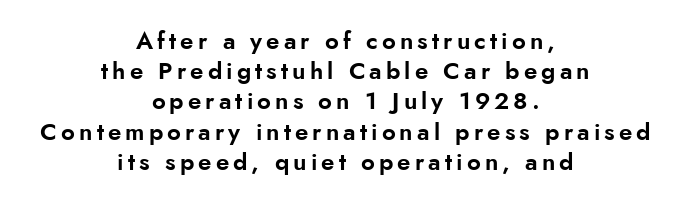
The gap between lines stays unmarked. Students, observe: this is what conventionally led text looks like. This sample uses an upright cut, with every glyph sitting square on the baseline. Each line is balanced around a shared central axis.
